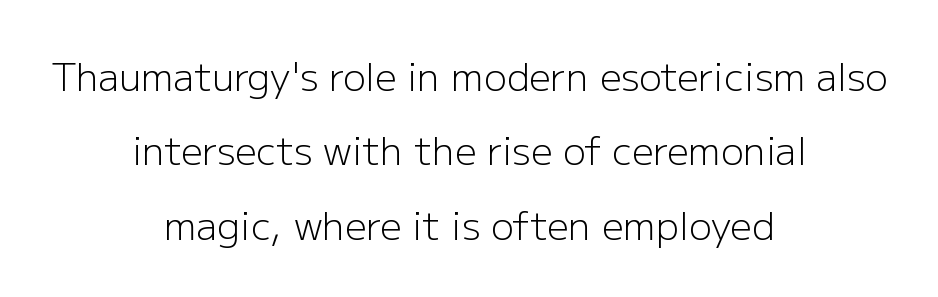
You could not count columns in this text — the font is proportionally spaced. Tall strokes in this sample are plumb rather than angled. The line-height multiplier appears high, well above default. Font category for this specimen: sans-serif. Short note: letters normally spaced.
